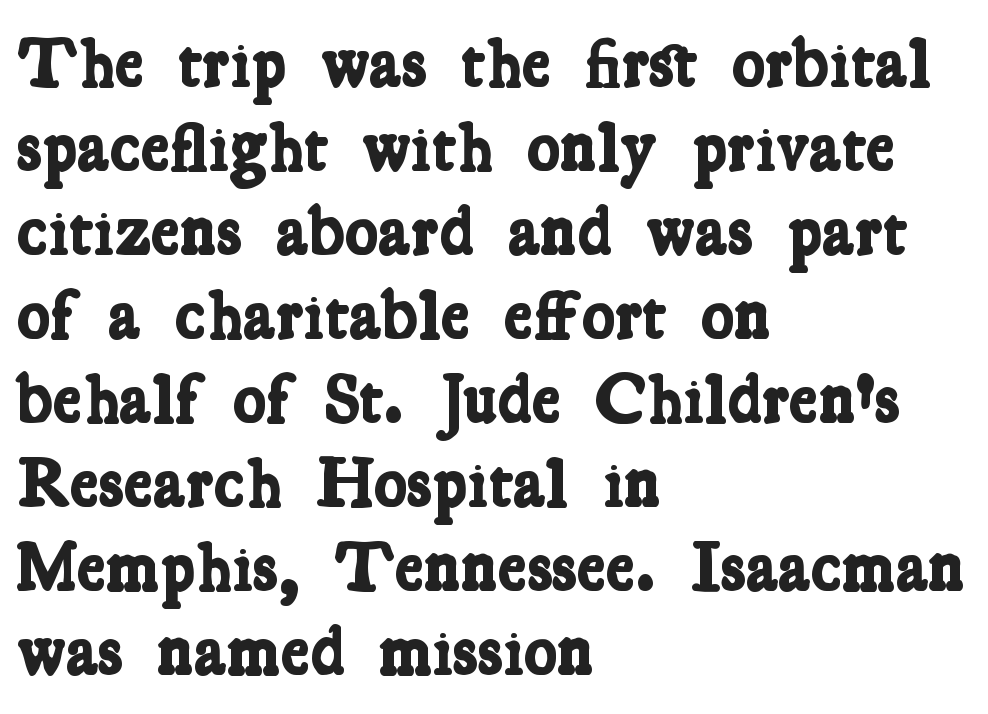
Q: Is the text bold? A: Yes.
Q: Is the typeface a serif or a sans-serif typeface? A: Serif.
Q: Is the text underlined? A: No.
Q: How is the paragraph aligned? A: Left-aligned.
Q: Is the spacing between letters normal or unusually wide? A: Normal.
Q: Width (condensed, normal, or wide)? A: Condensed.
Q: Stroke contrast? A: Low.
Q: x-height? A: Medium.
Q: Monospaced? A: No.
